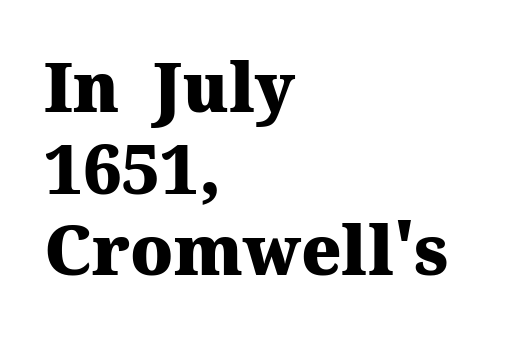
{"serif": "yes", "italic": "no", "bold": "yes", "weight": "heavy", "width": "normal", "stroke_contrast": "medium", "x_height": "medium", "monospaced": "no", "underline": "no", "align": "left", "line_spacing_ratio": 1.2, "letter_spacing": "normal", "letter_spacing_em": 0.0, "glyph_px": 68}
